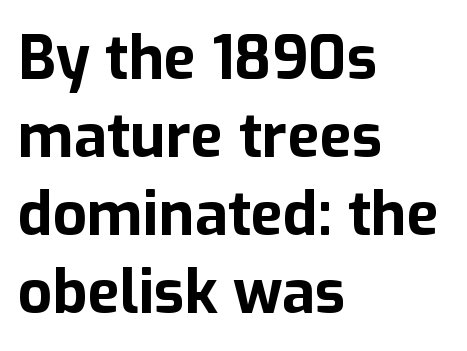
{"serif": "no", "italic": "no", "bold": "yes", "weight": "bold", "width": "normal", "stroke_contrast": "low", "x_height": "medium", "monospaced": "no", "underline": "no", "align": "left", "line_spacing": "normal", "line_spacing_ratio": 1.3, "letter_spacing": "normal", "letter_spacing_em": 0.0, "glyph_px": 60}
